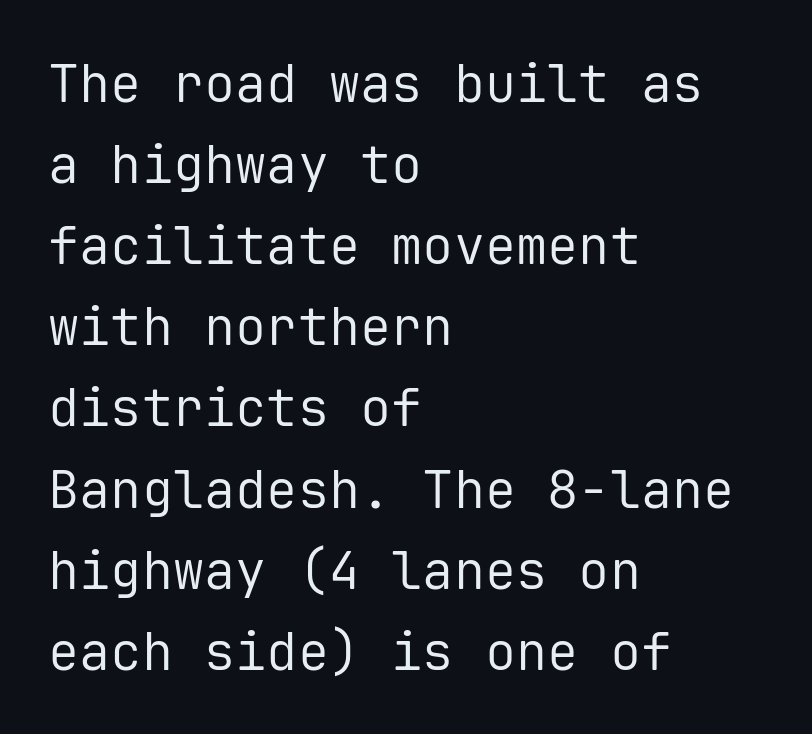
Q: Is the text bold? A: No.
Q: Is the text italic (slanted)? A: No, it is upright.
Q: Is the typeface a serif or a sans-serif typeface? A: Sans-serif.
Q: Is the text underlined? A: No.
Q: How is the paragraph aligned? A: Left-aligned.
Q: Is the spacing between letters normal or unusually wide? A: Normal.
Q: Is the spacing between lines tight, normal or loose? A: Normal.
Q: Width (condensed, normal, or wide)? A: Normal.
Q: Stroke contrast? A: Low.
Q: x-height? A: Medium.
Q: Monospaced? A: Yes.
